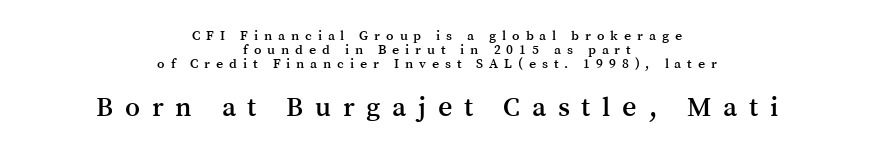
You can tell it's not italic because the verticals are truly vertical. Summary of vertical rhythm: compact, with narrow interline spacing. Inter-character spacing is expanded well beyond the font's built-in metrics. Only glyphs here, with clear space below each row. Yep, those are serifs on the letters. Both edges are ragged and mirror each other, which tells us the setting is centered.
